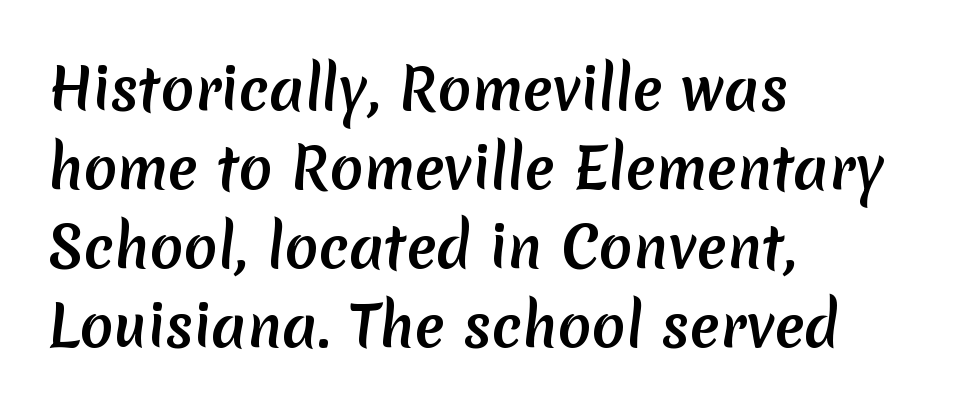
Q: Is the text bold? A: Yes.
Q: Is the typeface a serif or a sans-serif typeface? A: Sans-serif.
Q: Is the text underlined? A: No.
Q: How is the paragraph aligned? A: Left-aligned.
Q: Is the spacing between letters normal or unusually wide? A: Normal.
Q: Is the spacing between lines tight, normal or loose? A: Normal.
Q: Width (condensed, normal, or wide)? A: Normal.
Q: Stroke contrast? A: Low.
Q: x-height? A: Medium.
Q: Monospaced? A: No.
